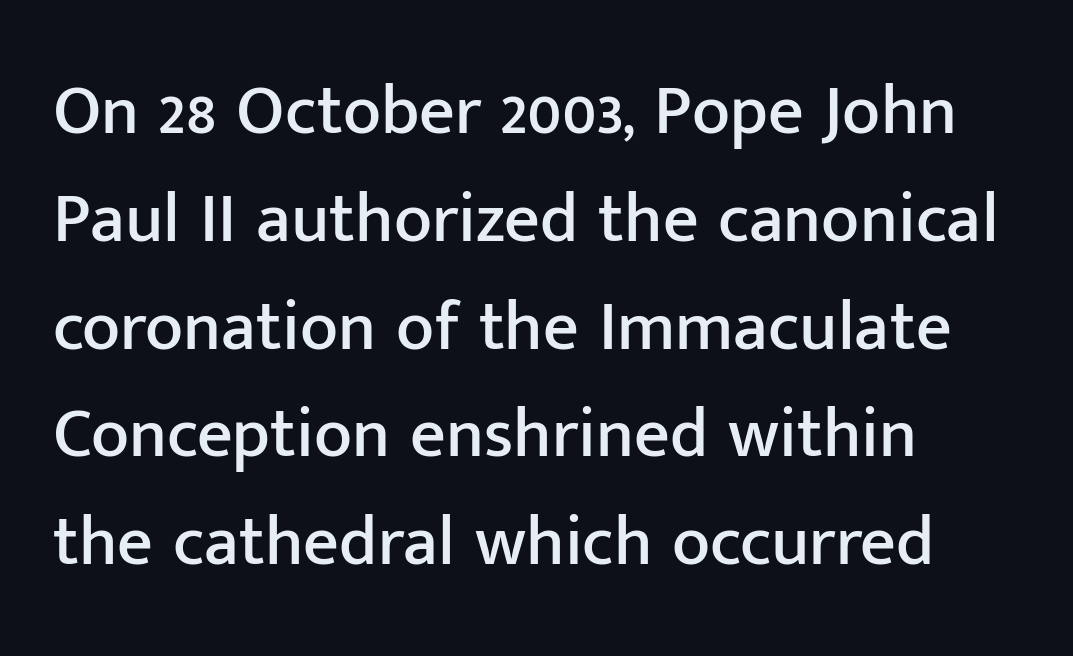
Each line starts at the same left margin while the right side varies. The tracking reads as untouched default to a designer's eye. Think of a printed novel: that variable character pitch is what you see here. Look at the bottom of the vertical strokes: they stop flat, with no serifs. The font's upright variant was chosen for this text.
